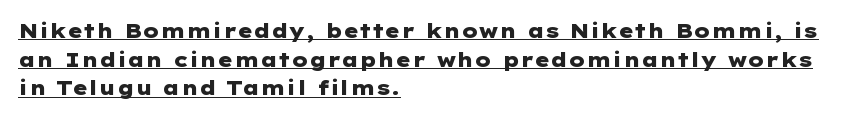
Q: Is the text bold? A: Yes.
Q: Is the text italic (slanted)? A: No, it is upright.
Q: Is the text underlined? A: Yes.
Q: How is the paragraph aligned? A: Left-aligned.
Q: Is the spacing between letters normal or unusually wide? A: Normal.
Q: Is the spacing between lines tight, normal or loose? A: Normal.
